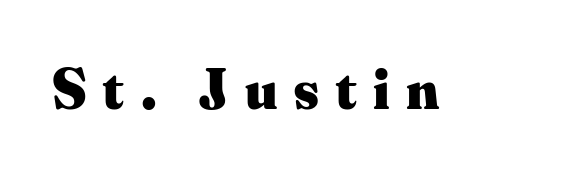
The image shows 58 px heavy serif type, upright; set unusually wide letter spacing (+0.29 em), not underlined; medium stroke contrast and a small x-height.
